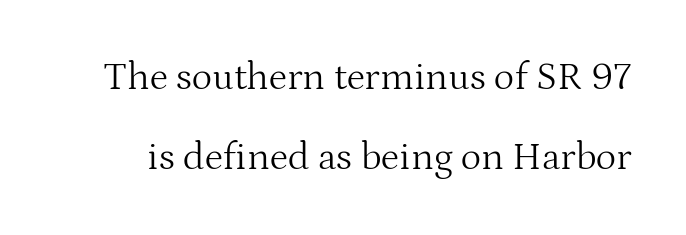
The image shows 39 px light serif type, upright; set loose line spacing (2.05x), normal letter spacing, not underlined; medium stroke contrast and a medium x-height.
